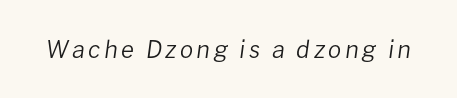
The image shows 24 px text type, italic (leaning right); set not underlined.
